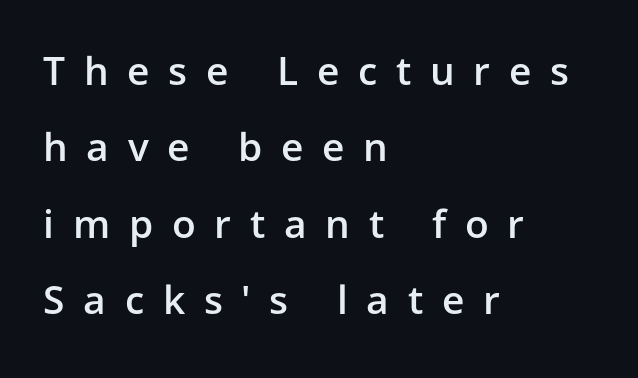
{"serif": "no", "italic": "no", "bold": "semi", "weight": "semibold", "width": "normal", "stroke_contrast": "low", "x_height": "medium", "monospaced": "no", "underline": "no", "align": "left", "line_spacing": "loose", "line_spacing_ratio": 1.96, "letter_spacing": "wide", "letter_spacing_em": 0.48, "glyph_px": 39}
